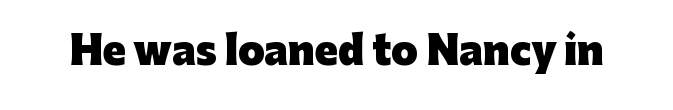
{"serif": "no", "italic": "no", "bold": "yes", "weight": "heavy", "width": "normal", "stroke_contrast": "low", "x_height": "medium", "monospaced": "no", "underline": "no", "letter_spacing": "normal", "letter_spacing_em": 0.0, "glyph_px": 38}
